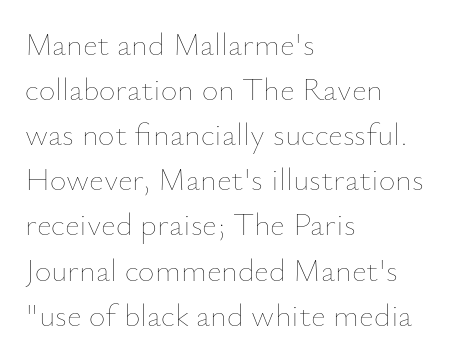
Q: Is the text bold? A: No.
Q: Is the text italic (slanted)? A: No, it is upright.
Q: Is the text underlined? A: No.
Q: How is the paragraph aligned? A: Left-aligned.
Q: Is the spacing between letters normal or unusually wide? A: Normal.
Q: Is the spacing between lines tight, normal or loose? A: Normal.
Q: Width (condensed, normal, or wide)? A: Normal.
Q: Stroke contrast? A: Low.
Q: x-height? A: Small.
Q: Monospaced? A: No.
